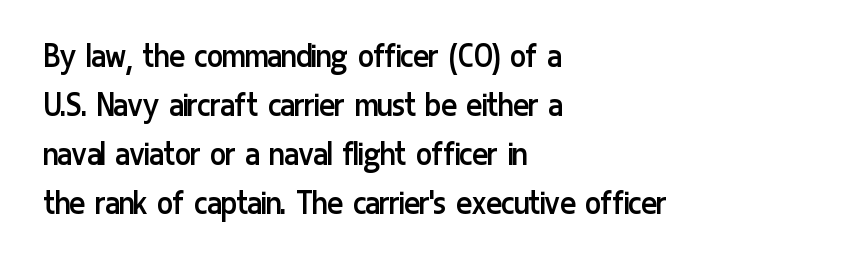
Tracking here is standard; glyphs follow each other at the usual distance. The letters stand upright; this is a roman face. Typographically, this falls in the sans-serif category. The letters advance in unequal steps, a hallmark of proportional type. These lines sit exactly where default settings would place them.
